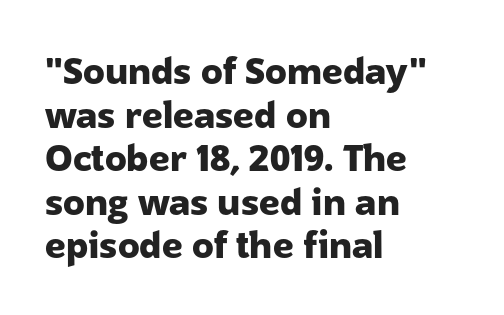
Q: Is the text bold? A: Yes.
Q: Is the text italic (slanted)? A: No, it is upright.
Q: Is the typeface a serif or a sans-serif typeface? A: Sans-serif.
Q: Is the text underlined? A: No.
Q: How is the paragraph aligned? A: Left-aligned.
Q: Is the spacing between letters normal or unusually wide? A: Normal.
Q: Width (condensed, normal, or wide)? A: Normal.
Q: Stroke contrast? A: Low.
Q: x-height? A: Medium.
Q: Monospaced? A: No.
